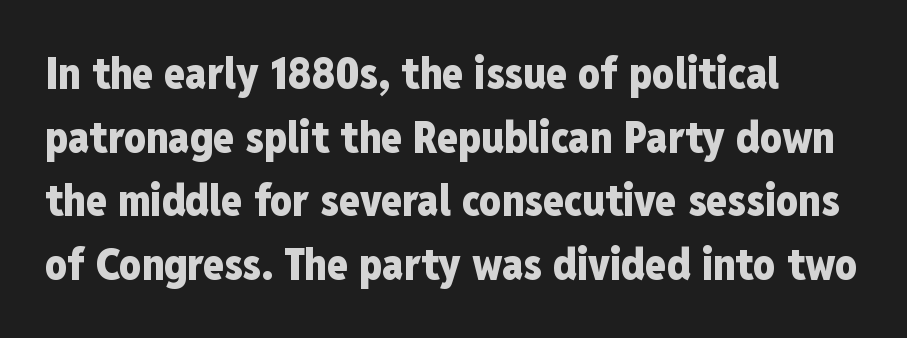
Check the space under the baseline: it is left empty. Upright lettering throughout. Compared with a centered layout, this one pins lines to the left instead. What's the leading like? Ordinary, nothing unusual. Each letter keeps its own natural width here, so spacing adapts to shape.
